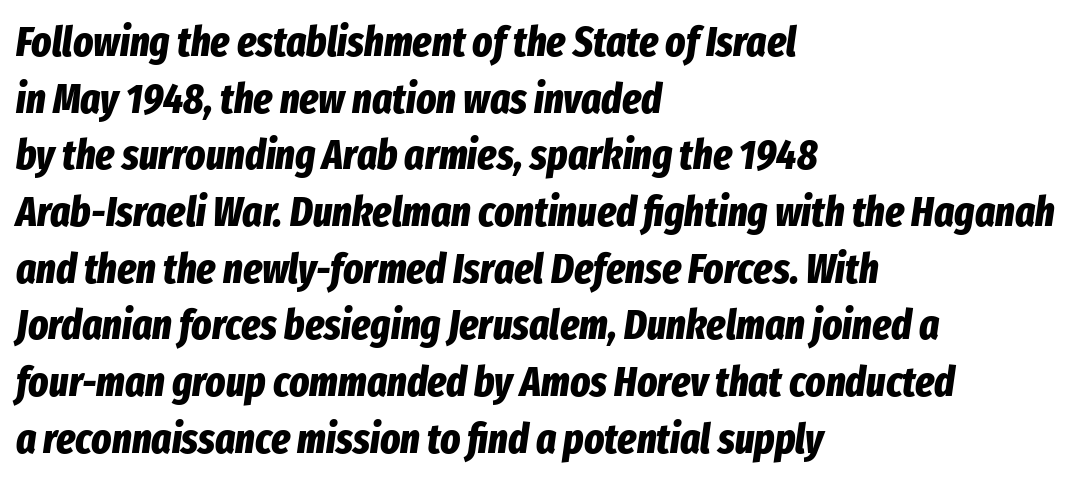
The image shows 42 px bold, condensed type, italic (leaning right); set left-aligned, normal line spacing (1.35x), normal letter spacing, not underlined; low stroke contrast and a medium x-height.
